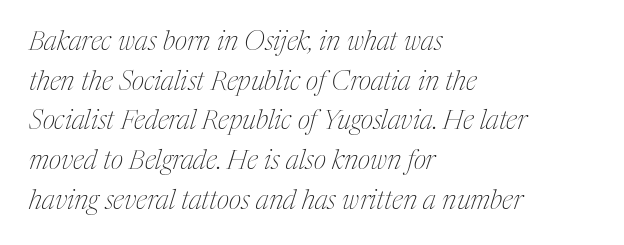
{"italic": "yes", "lean": "right", "slant_degrees": 17, "bold": "no", "underline": "no", "align": "left", "line_spacing": "normal", "line_spacing_ratio": 1.47, "letter_spacing": "normal", "letter_spacing_em": 0.0, "glyph_px": 27}
